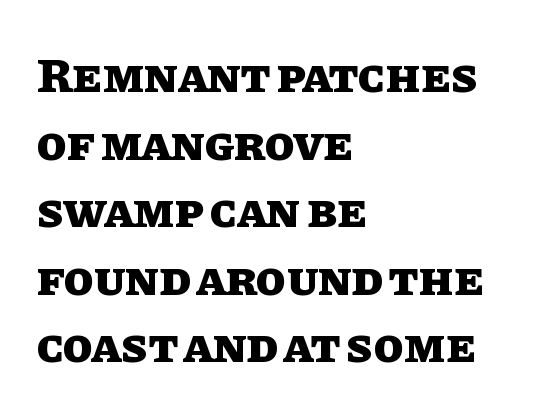
{"italic": "no", "bold": "yes", "weight": "heavy", "width": "normal", "stroke_contrast": "low", "x_height": "large", "monospaced": "no", "underline": "no", "align": "left", "line_spacing": "normal", "line_spacing_ratio": 1.38, "letter_spacing": "normal", "letter_spacing_em": 0.0, "glyph_px": 49}
